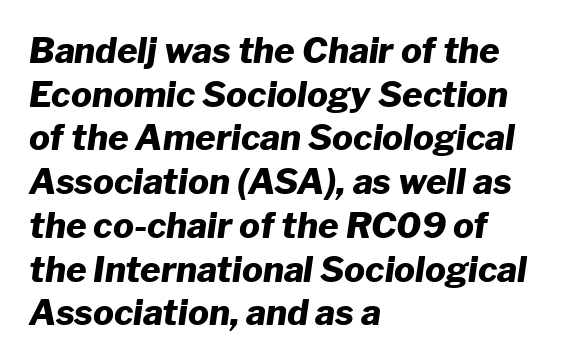
Designer's note — italics engaged. A student would call this left alignment; a typographer would say flush left, rag right. Baseline-to-baseline distance is the conventional proportion of letter height. This sample uses plain, unmodified letter spacing.
